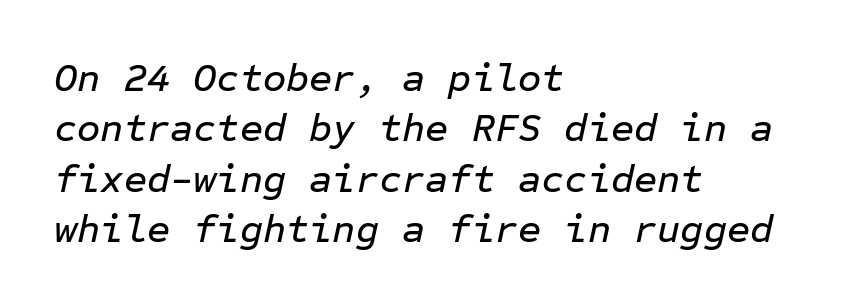
Q: Is the text italic (slanted)? A: Yes, it leans right by about 12 degrees.
Q: Is the text underlined? A: No.
Q: How is the paragraph aligned? A: Left-aligned.
Q: Is the spacing between letters normal or unusually wide? A: Normal.
Q: Is the spacing between lines tight, normal or loose? A: Normal.
Q: Width (condensed, normal, or wide)? A: Normal.
Q: Stroke contrast? A: Low.
Q: x-height? A: Medium.
Q: Monospaced? A: Yes.
